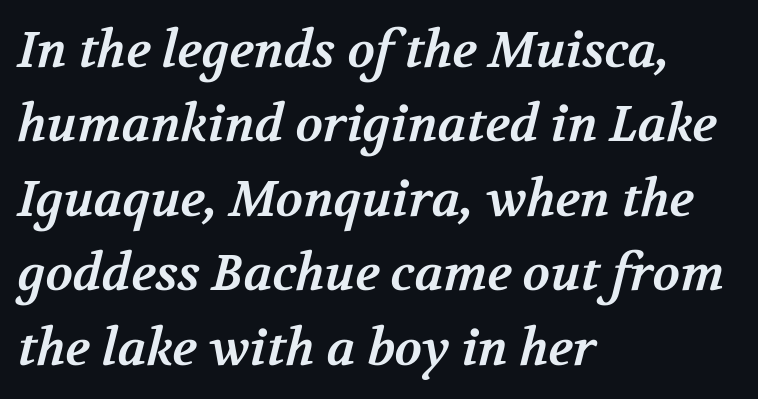
The setting favours the left margin, as ordinary paragraphs usually do. The characters display serif detailing at their extremities. No word sits above an underline. Observe the ordinary spacing: letters are neighbours, not strangers.
